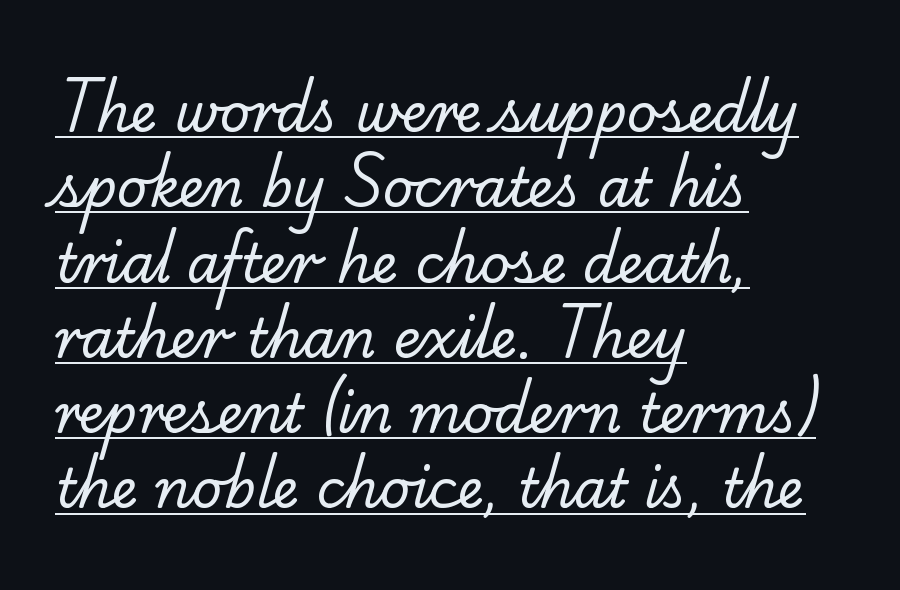
{"bold": "no", "weight": "regular", "width": "normal", "stroke_contrast": "low", "x_height": "small", "monospaced": "no", "underline": "yes", "align": "left", "line_spacing": "normal", "line_spacing_ratio": 1.42, "letter_spacing": "normal", "letter_spacing_em": 0.0, "glyph_px": 53}
